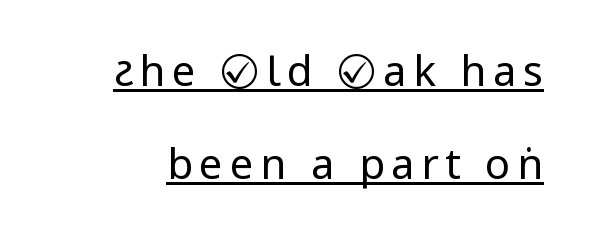
Q: Is the text bold? A: No.
Q: Is the text italic (slanted)? A: No, it is upright.
Q: Is the typeface a serif or a sans-serif typeface? A: Sans-serif.
Q: Is the text underlined? A: Yes.
Q: Is the spacing between lines tight, normal or loose? A: Loose.
Q: Width (condensed, normal, or wide)? A: Condensed.
Q: Stroke contrast? A: Low.
